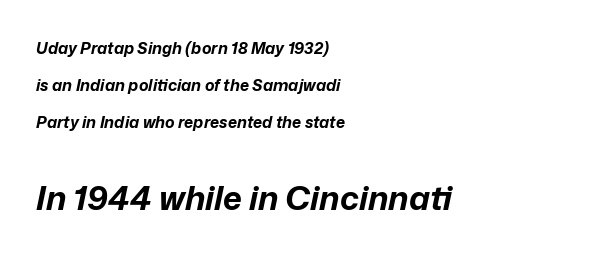
The image shows 33 px bold type, italic (leaning right); set left-aligned, loose line spacing (2.32x), normal letter spacing, not underlined; the second (bottom) block is 2.06x larger; low stroke contrast and a medium x-height.
